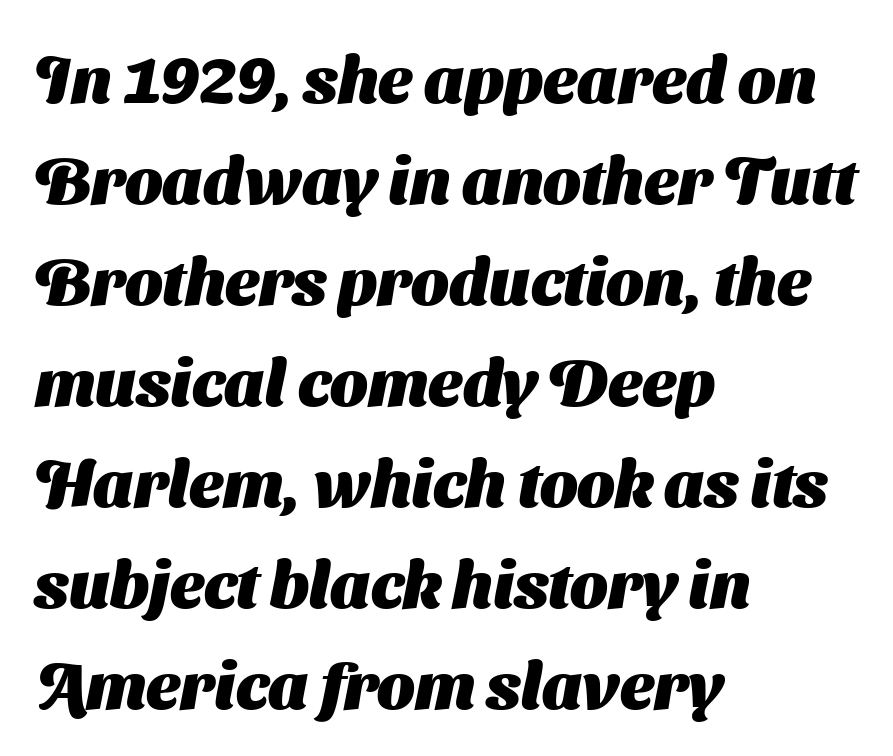
{"serif": "no", "bold": "yes", "weight": "heavy", "width": "normal", "stroke_contrast": "medium", "x_height": "medium", "monospaced": "no", "underline": "no", "align": "left", "line_spacing": "normal", "line_spacing_ratio": 1.53, "letter_spacing": "normal", "letter_spacing_em": 0.0, "glyph_px": 66}
